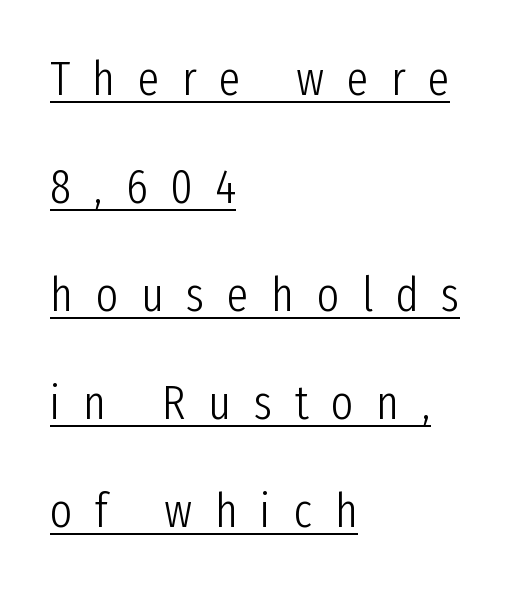
{"serif": "no", "italic": "no", "bold": "no", "weight": "light", "width": "condensed", "stroke_contrast": "low", "x_height": "medium", "monospaced": "no", "underline": "yes", "align": "left", "line_spacing": "loose", "line_spacing_ratio": 2.25, "letter_spacing": "wide", "letter_spacing_em": 0.47, "glyph_px": 48}
